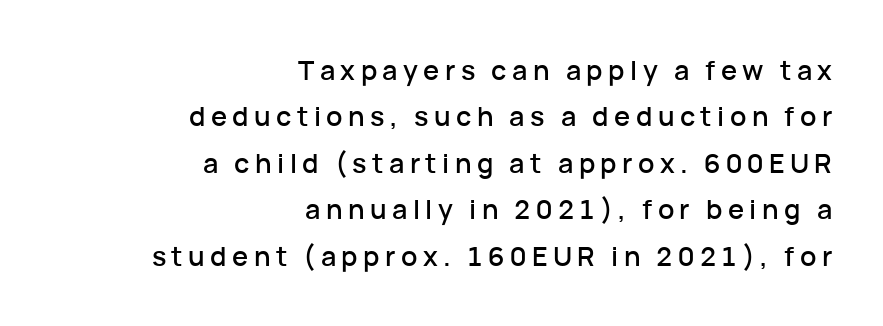
The image shows 27 px text type, upright; set right-aligned, line spacing 1.72x, unusually wide letter spacing (+0.2 em), not underlined.
